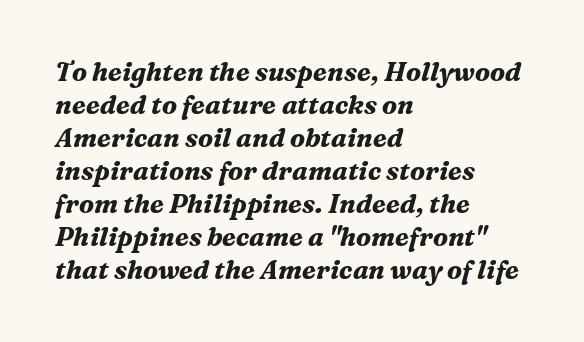
{"italic": "yes", "lean": "right", "slant_degrees": 16, "bold": "yes", "underline": "no", "align": "left", "line_spacing": "normal", "line_spacing_ratio": 1.27, "letter_spacing": "normal", "letter_spacing_em": 0.0, "glyph_px": 26}
